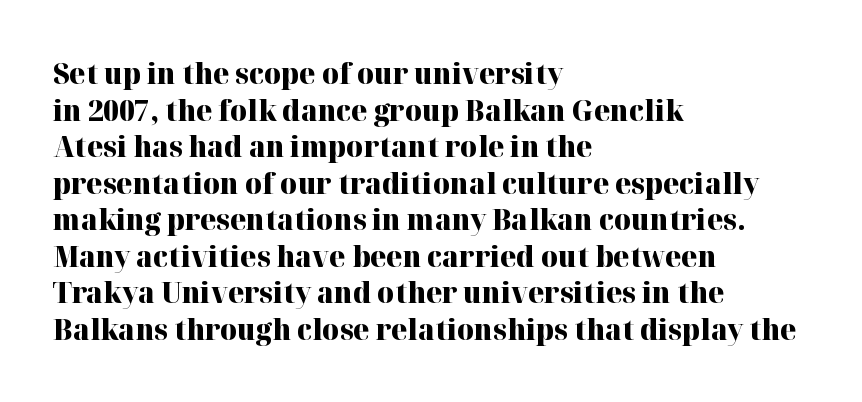
Letters rest on an invisible, unmarked baseline. The glyphs have the mass of a bold cut. If you drew a line through each stem, it would be perfectly vertical. Tracking value appears to be zero — textbook default spacing. Each new line begins a customary step beneath the previous one.
